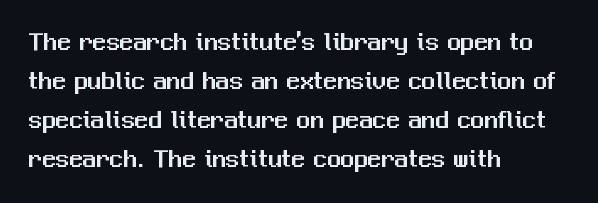
Q: Is the text italic (slanted)? A: No, it is upright.
Q: Is the text underlined? A: No.
Q: How is the paragraph aligned? A: Left-aligned.
Q: Is the spacing between letters normal or unusually wide? A: Normal.
Q: Is the spacing between lines tight, normal or loose? A: Normal.
